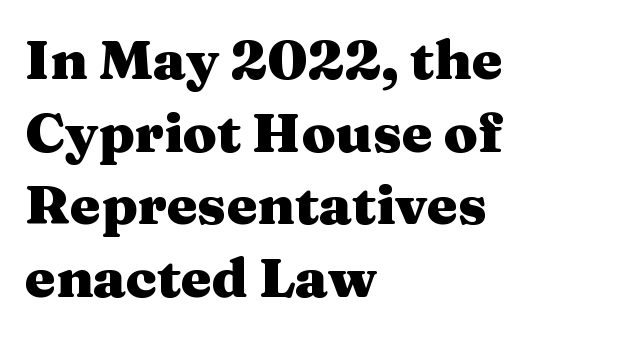
The image shows 55 px heavy, wide serif type, upright; set left-aligned, normal line spacing (1.32x), normal letter spacing, not underlined; medium stroke contrast and a medium x-height.
